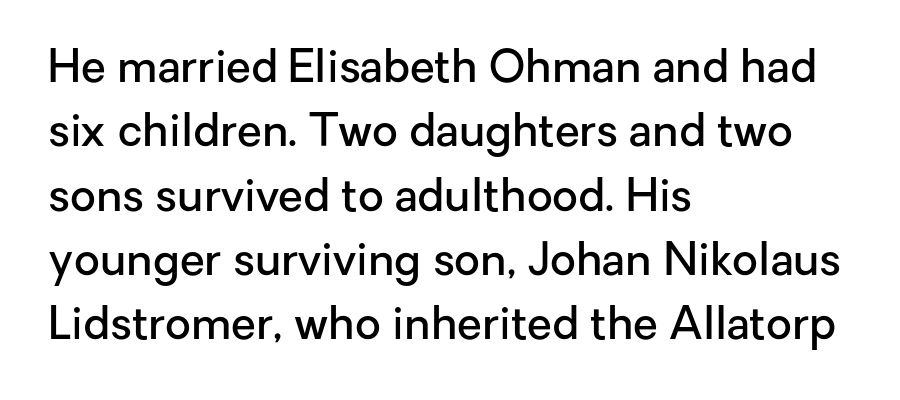
{"serif": "no", "italic": "no", "bold": "semi", "weight": "semibold", "width": "normal", "stroke_contrast": "low", "x_height": "medium", "monospaced": "no", "underline": "no", "align": "left", "line_spacing": "normal", "line_spacing_ratio": 1.43, "letter_spacing": "normal", "letter_spacing_em": 0.0, "glyph_px": 45}
